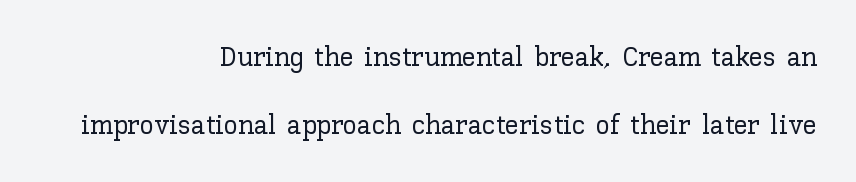
Q: Is the text italic (slanted)? A: No, it is upright.
Q: Is the text underlined? A: No.
Q: How is the paragraph aligned? A: Right-aligned.
Q: Is the spacing between letters normal or unusually wide? A: Normal.
Q: Is the spacing between lines tight, normal or loose? A: Loose.
Q: Width (condensed, normal, or wide)? A: Normal.
Q: Stroke contrast? A: Low.
Q: x-height? A: Medium.
Q: Monospaced? A: No.
